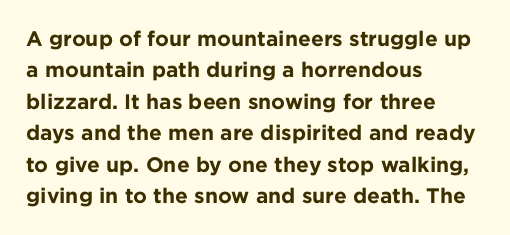
{"italic": "no", "bold": "yes", "underline": "no", "align": "left", "line_spacing": "normal", "line_spacing_ratio": 1.5, "letter_spacing": "normal", "letter_spacing_em": 0.0, "glyph_px": 21}
